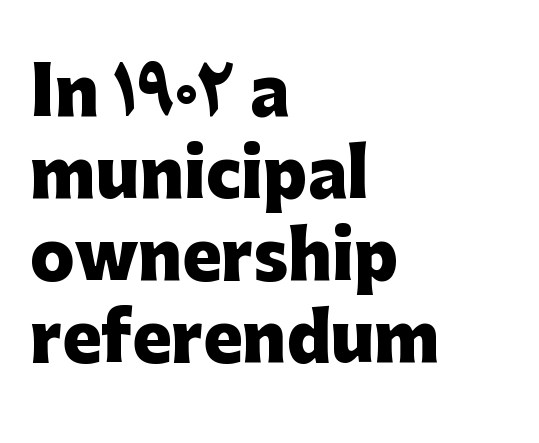
The space directly below the letters is spotless. Regular leading. Note: no serifs on the glyphs. The font is running at its bold setting. Left-aligned paragraph, ragged on the right. Designer's note — italics off, roman on.
